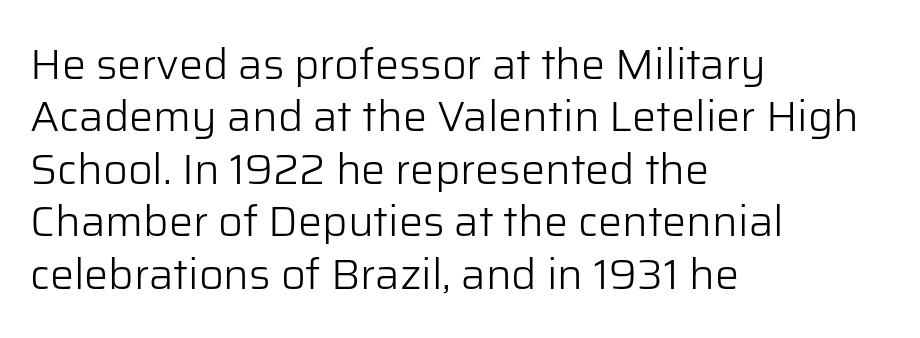
The image shows 43 px light sans-serif type, upright; set left-aligned, line spacing 1.22x, normal letter spacing, not underlined; low stroke contrast and a medium x-height.
